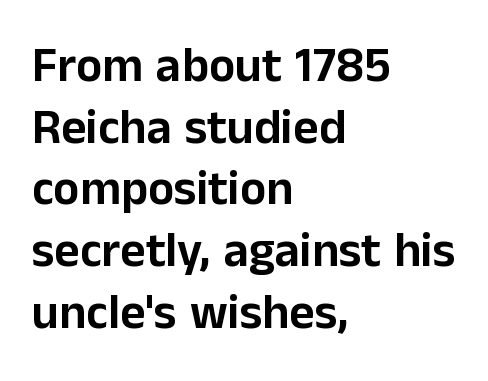
The image shows 49 px sans-serif type, upright; set left-aligned, normal line spacing (1.26x), normal letter spacing, not underlined; low stroke contrast and a medium x-height.
